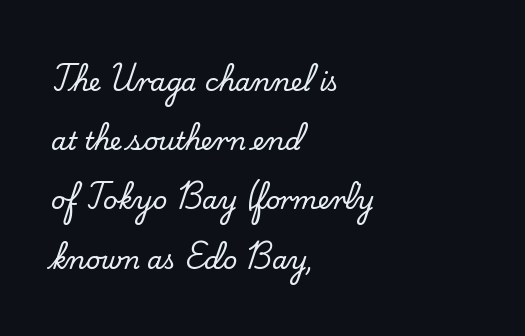
Regarding leading, the lines here are spaced well apart. Honestly, the letter spacing is just normal — you wouldn't notice it. If you drew a ruler down the left edge, every line would touch it. Descenders are the only things crossing below the line.
